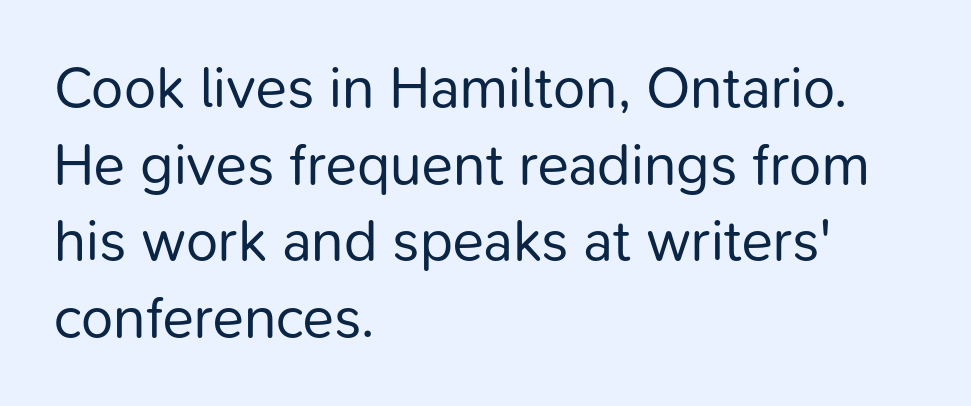
Check the space under the baseline: it is left empty. Evenly set lines give the paragraph a standard silhouette. These lines are rendered in a variable-pitch font. Caption: face not bold, strokes unweighted. Classification — sans serif.
